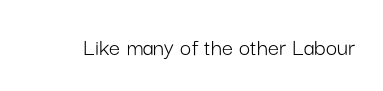
{"italic": "no", "bold": "no", "underline": "no", "letter_spacing": "normal", "letter_spacing_em": 0.0, "glyph_px": 25}
